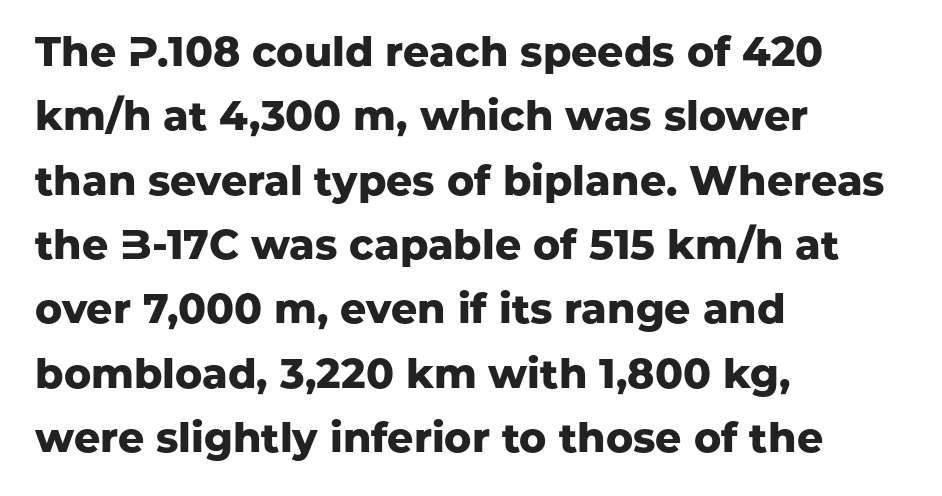
Reading down the column, the eye jumps a familiar distance to each next line. I'd call this a sans setting — the letters go barefoot. Varying glyph widths throughout — classic text-font behaviour. Look at the tracking — it's just the regular setting, nothing added. The font is running at its bold setting.
